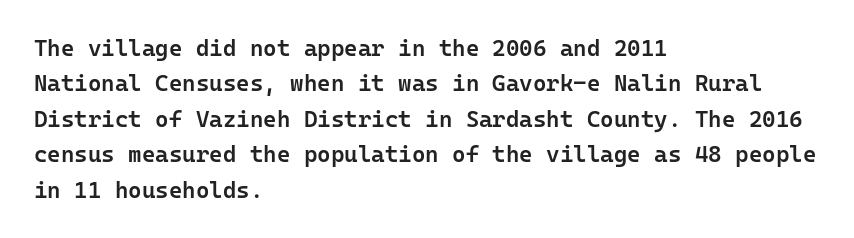
Q: Is the text bold? A: Semi-bold.
Q: Is the text italic (slanted)? A: No, it is upright.
Q: Is the text underlined? A: No.
Q: How is the paragraph aligned? A: Left-aligned.
Q: Is the spacing between letters normal or unusually wide? A: Normal.
Q: Is the spacing between lines tight, normal or loose? A: Normal.
